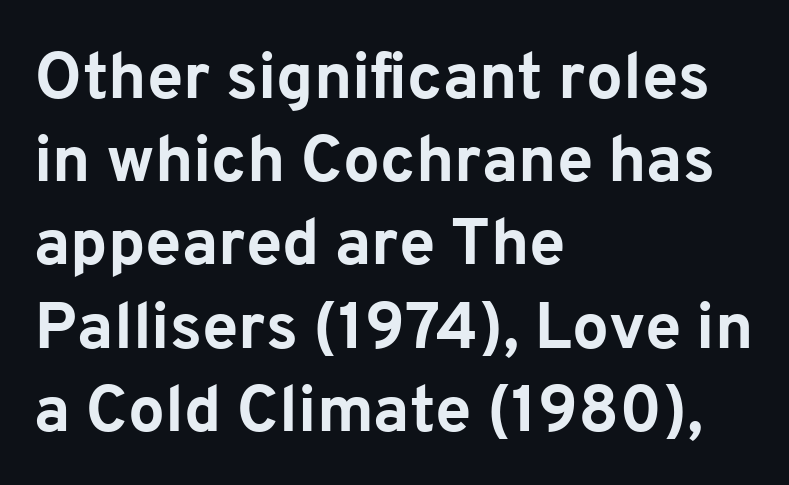
{"serif": "no", "italic": "no", "bold": "yes", "weight": "bold", "width": "normal", "stroke_contrast": "low", "x_height": "medium", "monospaced": "no", "underline": "no", "align": "left", "line_spacing": "normal", "line_spacing_ratio": 1.28, "letter_spacing": "normal", "letter_spacing_em": 0.0, "glyph_px": 65}
